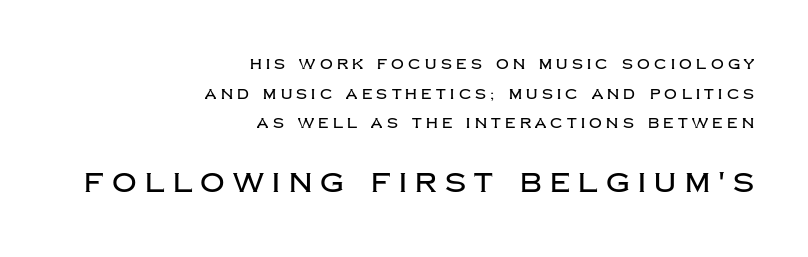
{"italic": "no", "underline": "no", "align": "right", "line_spacing": "loose", "line_spacing_ratio": 2.11, "letter_spacing": "wide", "letter_spacing_em": 0.31, "larger_block": "second", "size_ratio": 1.93, "glyph_px": 27}
